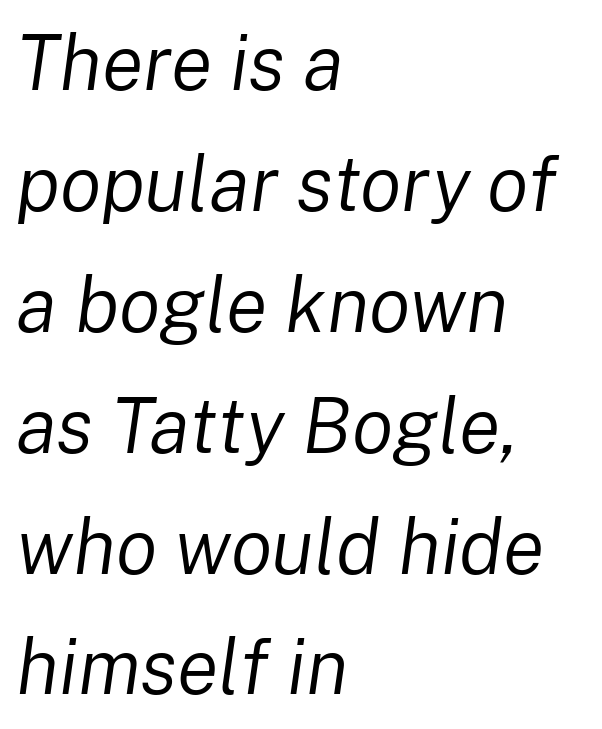
The image shows 77 px regular-weight type, italic (leaning right); set left-aligned, normal line spacing (1.57x), normal letter spacing, not underlined; low stroke contrast and a medium x-height.
